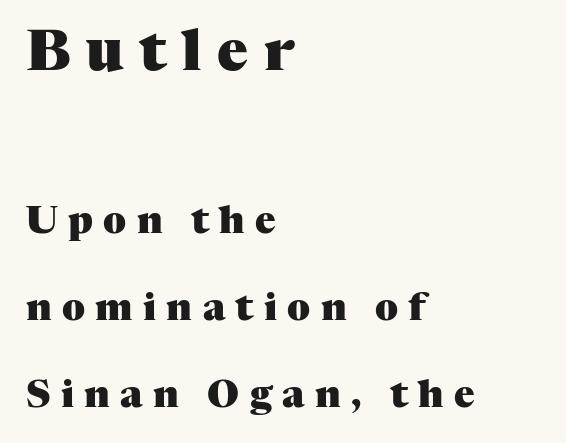
Compare the two chunks: the upper has the greater cap height. Inter-character spacing is expanded well beyond the font's built-in metrics. Weight: bold. Look at the bottom of the vertical strokes: they flare into serifs here.
